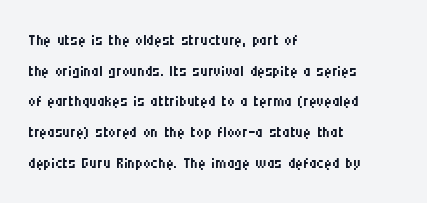
{"italic": "no", "bold": "no", "underline": "no", "align": "left", "line_spacing": "normal", "line_spacing_ratio": 1.46, "letter_spacing": "normal", "letter_spacing_em": 0.0, "glyph_px": 21}
